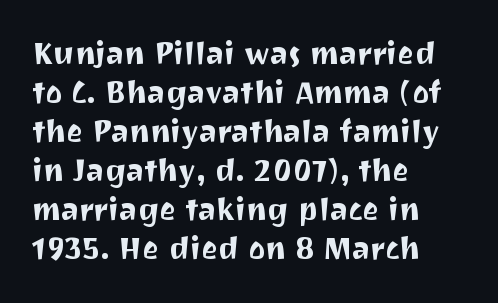
Q: Is the text italic (slanted)? A: No, it is upright.
Q: Is the typeface a serif or a sans-serif typeface? A: Sans-serif.
Q: Is the text underlined? A: No.
Q: How is the paragraph aligned? A: Left-aligned.
Q: Is the spacing between letters normal or unusually wide? A: Normal.
Q: Is the spacing between lines tight, normal or loose? A: Normal.
Q: Width (condensed, normal, or wide)? A: Normal.
Q: Stroke contrast? A: Medium.
Q: x-height? A: Medium.
Q: Monospaced? A: No.
